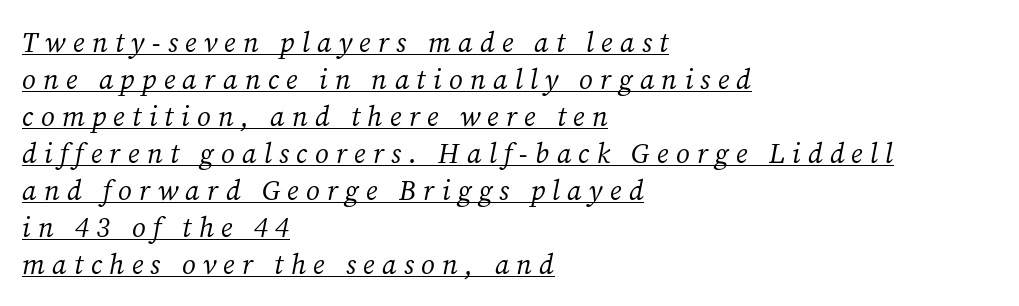
This sample has the flowing, uneven cadence of proportional lettering. Normally led — the rows are evenly, conventionally spaced. Italic? Definitely — the glyphs are oblique. Summary of weight: not heavy and not bold. Somebody hit Ctrl+U on this one — the words are underlined. Compared with typical body copy, the letter spacing here is much looser.
